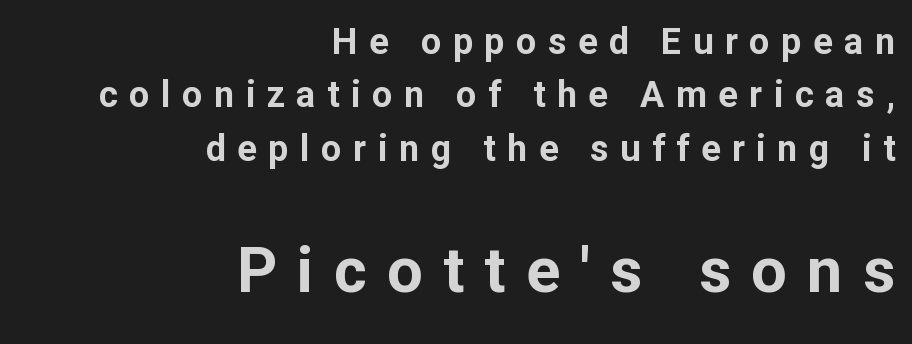
Q: Is the text bold? A: Yes.
Q: Is the text italic (slanted)? A: No, it is upright.
Q: Is the typeface a serif or a sans-serif typeface? A: Sans-serif.
Q: Is the text underlined? A: No.
Q: How is the paragraph aligned? A: Right-aligned.
Q: Is the spacing between letters normal or unusually wide? A: Unusually wide.
Q: Is the spacing between lines tight, normal or loose? A: Normal.
Q: Which block of text is set in a larger size, the first (top) or the second (bottom)? A: The second (bottom) one.
Q: Width (condensed, normal, or wide)? A: Normal.
Q: Stroke contrast? A: Low.
Q: x-height? A: Medium.
Q: Monospaced? A: No.
